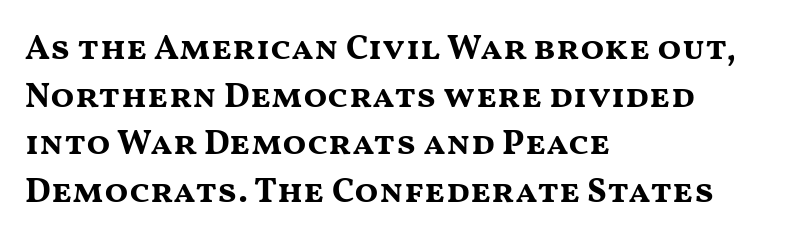
Q: Is the text bold? A: Yes.
Q: Is the text italic (slanted)? A: No, it is upright.
Q: Is the typeface a serif or a sans-serif typeface? A: Sans-serif.
Q: Is the text underlined? A: No.
Q: How is the paragraph aligned? A: Left-aligned.
Q: Is the spacing between letters normal or unusually wide? A: Normal.
Q: Is the spacing between lines tight, normal or loose? A: Normal.
Q: Width (condensed, normal, or wide)? A: Wide.
Q: Stroke contrast? A: Medium.
Q: x-height? A: Medium.
Q: Monospaced? A: No.
